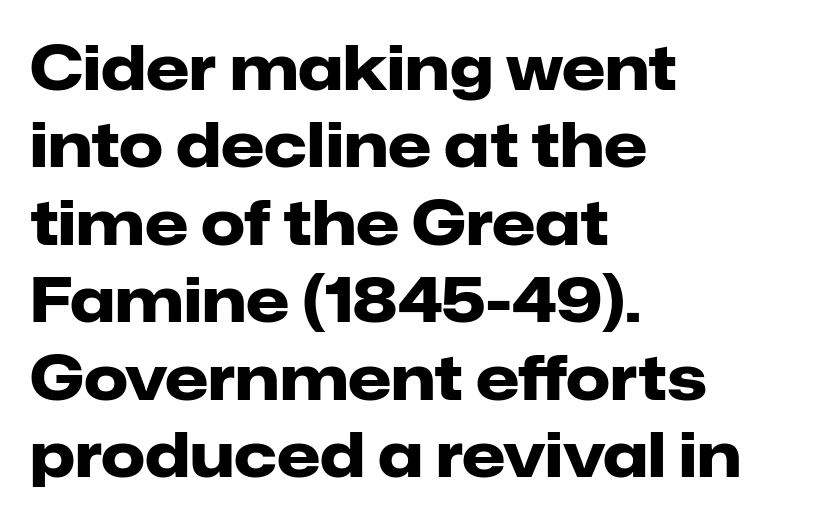
{"serif": "no", "italic": "no", "bold": "yes", "weight": "heavy", "width": "normal", "stroke_contrast": "low", "x_height": "medium", "monospaced": "no", "underline": "no", "align": "left", "line_spacing": "normal", "line_spacing_ratio": 1.25, "letter_spacing": "normal", "letter_spacing_em": 0.0, "glyph_px": 62}
